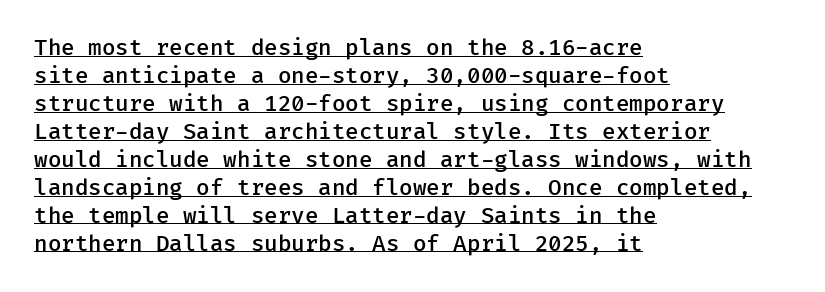
The specimen includes a rule beneath the text block's lines. The face used here is rendered with its standard letterfit. Heft: intermediate — a semibold. These lines sit exactly where default settings would place them.
